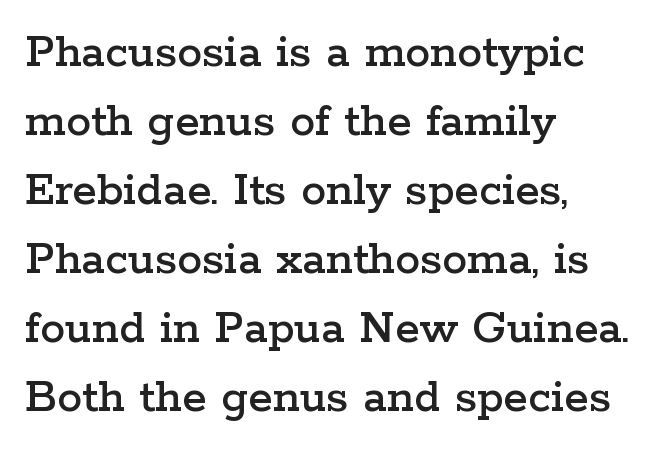
Q: Is the text italic (slanted)? A: No, it is upright.
Q: Is the typeface a serif or a sans-serif typeface? A: Serif.
Q: Is the text underlined? A: No.
Q: How is the paragraph aligned? A: Left-aligned.
Q: Is the spacing between letters normal or unusually wide? A: Normal.
Q: Is the spacing between lines tight, normal or loose? A: Normal.
Q: Width (condensed, normal, or wide)? A: Wide.
Q: Stroke contrast? A: Low.
Q: x-height? A: Medium.
Q: Monospaced? A: No.
